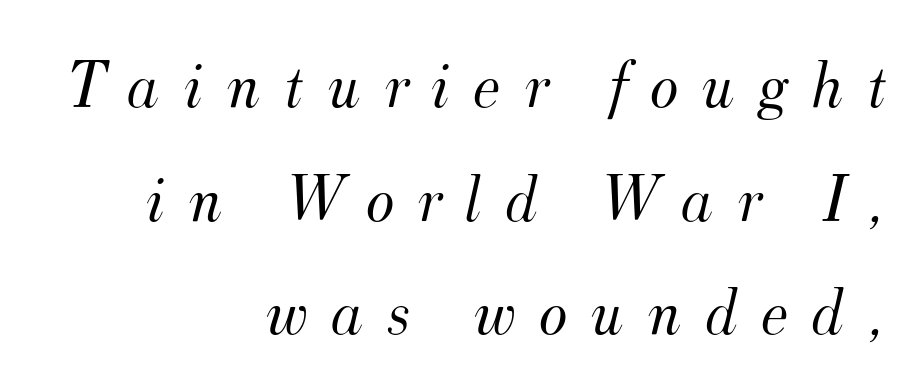
{"serif": "yes", "italic": "yes", "lean": "right", "slant_degrees": 12, "bold": "no", "weight": "light", "width": "normal", "stroke_contrast": "medium", "x_height": "small", "monospaced": "no", "underline": "no", "align": "right", "line_spacing": "normal", "line_spacing_ratio": 1.67, "letter_spacing": "wide", "letter_spacing_em": 0.34, "glyph_px": 68}
